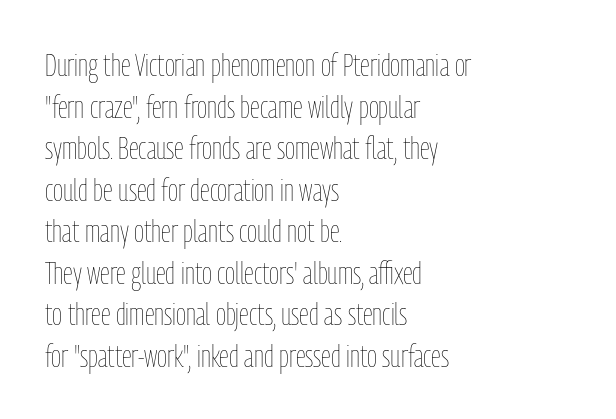
{"italic": "no", "bold": "no", "weight": "thin", "width": "condensed", "stroke_contrast": "low", "x_height": "medium", "monospaced": "no", "underline": "no", "align": "left", "line_spacing": "normal", "line_spacing_ratio": 1.34, "letter_spacing": "normal", "letter_spacing_em": 0.0, "glyph_px": 31}
